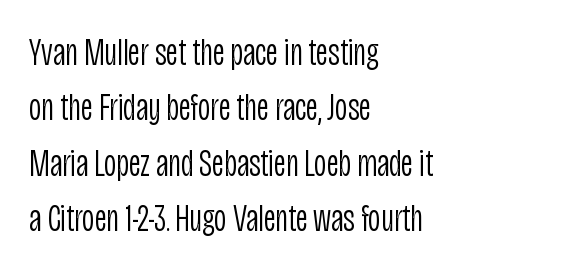
{"serif": "no", "italic": "no", "bold": "no", "weight": "light", "width": "condensed", "stroke_contrast": "low", "x_height": "large", "monospaced": "no", "underline": "no", "align": "left", "line_spacing": "normal", "line_spacing_ratio": 1.46, "letter_spacing": "normal", "letter_spacing_em": 0.0, "glyph_px": 38}
